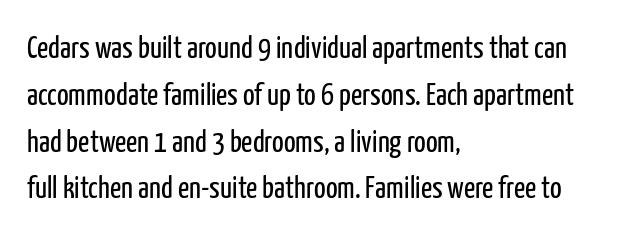
Do the characters align in a grid? No, the font is proportional. Descenders are the only things crossing below the line. Vertical stems look standard width or narrower in stroke. This is sans-serif lettering, the kind often seen on screens and signage. Notice how the passage keeps a crisp vertical edge on the left only.
